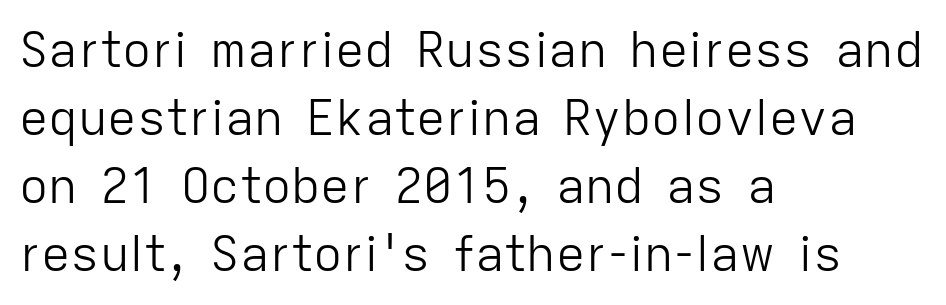
The image shows 49 px light sans-serif type, upright; set left-aligned, normal line spacing (1.39x), normal letter spacing, not underlined; low stroke contrast and a medium x-height.
